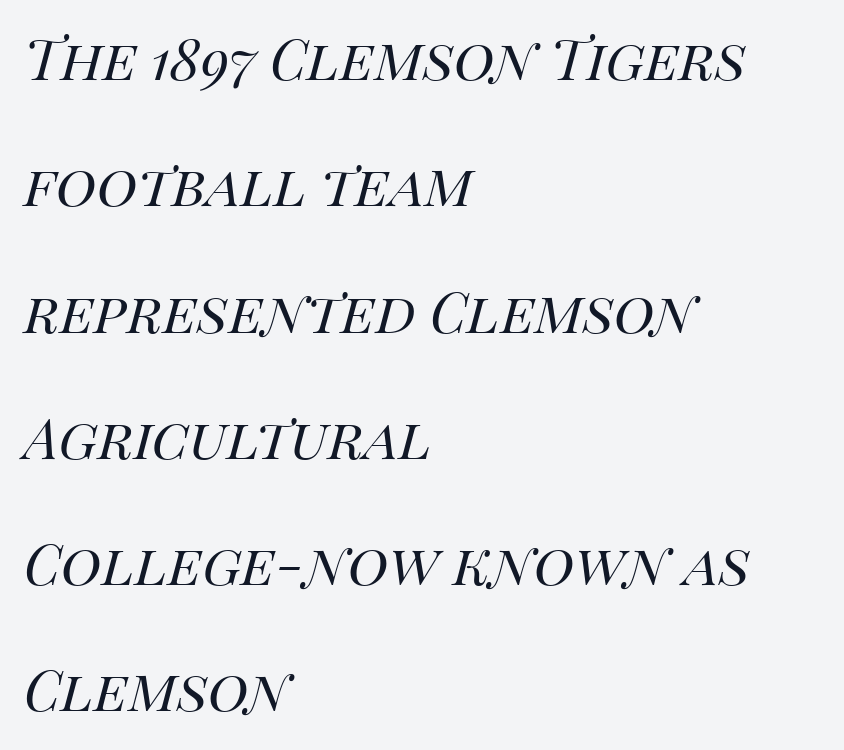
{"italic": "yes", "lean": "right", "slant_degrees": 14, "bold": "no", "weight": "regular", "width": "normal", "stroke_contrast": "high", "x_height": "large", "monospaced": "no", "underline": "no", "align": "left", "line_spacing_ratio": 1.83, "letter_spacing": "normal", "letter_spacing_em": 0.0, "glyph_px": 69}
